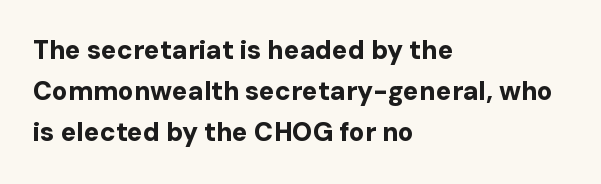
{"italic": "no", "bold": "yes", "underline": "no", "align": "left", "line_spacing": "normal", "line_spacing_ratio": 1.58, "letter_spacing": "normal", "letter_spacing_em": 0.0, "glyph_px": 26}
